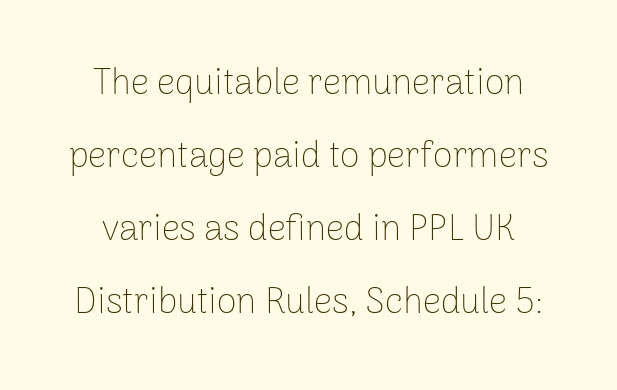
Q: Is the text bold? A: No.
Q: Is the text italic (slanted)? A: No, it is upright.
Q: Is the typeface a serif or a sans-serif typeface? A: Sans-serif.
Q: Is the text underlined? A: No.
Q: Is the spacing between letters normal or unusually wide? A: Normal.
Q: Is the spacing between lines tight, normal or loose? A: Loose.
Q: Width (condensed, normal, or wide)? A: Normal.
Q: Stroke contrast? A: Low.
Q: x-height? A: Medium.
Q: Monospaced? A: No.
